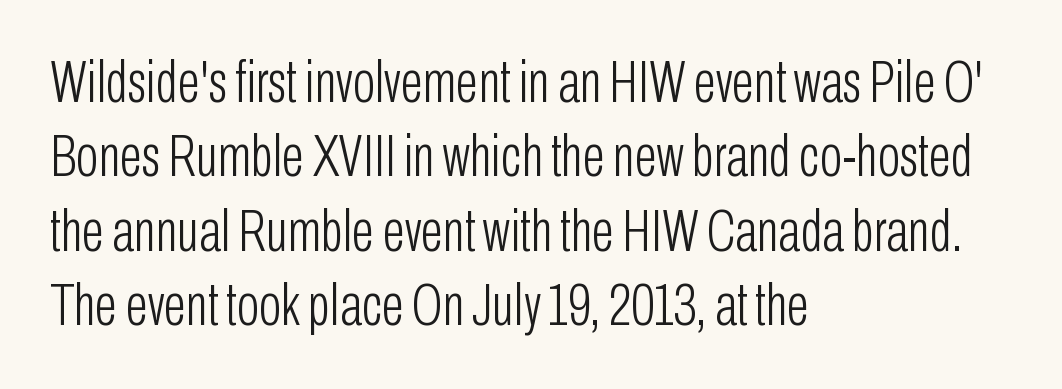
The image shows 59 px light, condensed sans-serif type, upright; set left-aligned, normal line spacing (1.26x), normal letter spacing, not underlined; low stroke contrast and a medium x-height.
